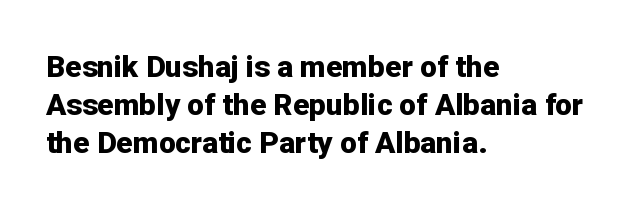
Q: Is the text bold? A: Yes.
Q: Is the text italic (slanted)? A: No, it is upright.
Q: Is the typeface a serif or a sans-serif typeface? A: Sans-serif.
Q: Is the text underlined? A: No.
Q: How is the paragraph aligned? A: Left-aligned.
Q: Is the spacing between letters normal or unusually wide? A: Normal.
Q: Is the spacing between lines tight, normal or loose? A: Normal.
Q: Width (condensed, normal, or wide)? A: Normal.
Q: Stroke contrast? A: Low.
Q: x-height? A: Medium.
Q: Monospaced? A: No.
